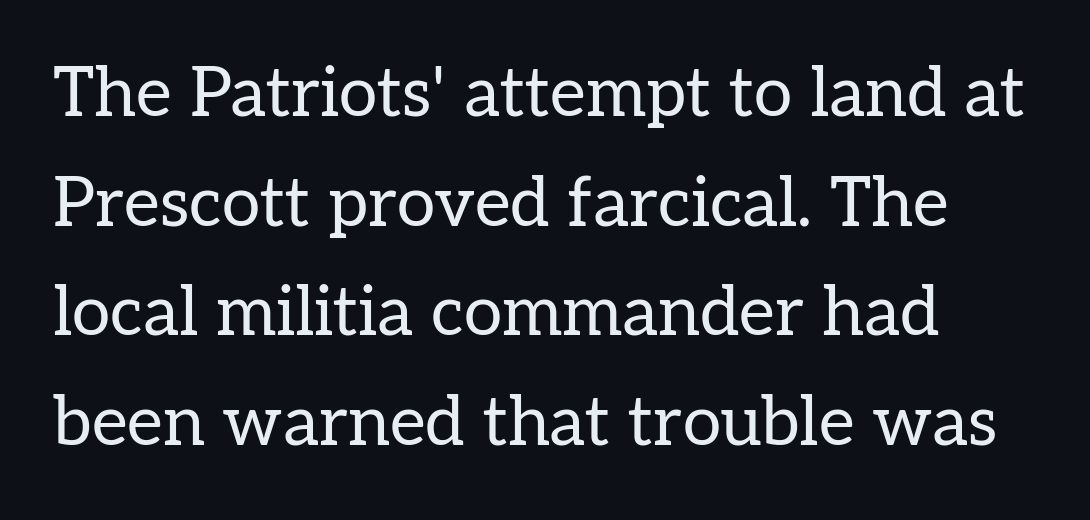
Q: Is the text bold? A: No.
Q: Is the text italic (slanted)? A: No, it is upright.
Q: Is the typeface a serif or a sans-serif typeface? A: Serif.
Q: Is the text underlined? A: No.
Q: Is the spacing between letters normal or unusually wide? A: Normal.
Q: Is the spacing between lines tight, normal or loose? A: Normal.
Q: Width (condensed, normal, or wide)? A: Normal.
Q: Stroke contrast? A: Low.
Q: x-height? A: Medium.
Q: Monospaced? A: No.
